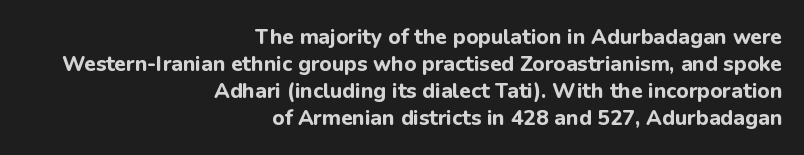
Q: Is the text bold? A: Yes.
Q: Is the text italic (slanted)? A: No, it is upright.
Q: Is the text underlined? A: No.
Q: How is the paragraph aligned? A: Right-aligned.
Q: Is the spacing between letters normal or unusually wide? A: Normal.
Q: Is the spacing between lines tight, normal or loose? A: Normal.
